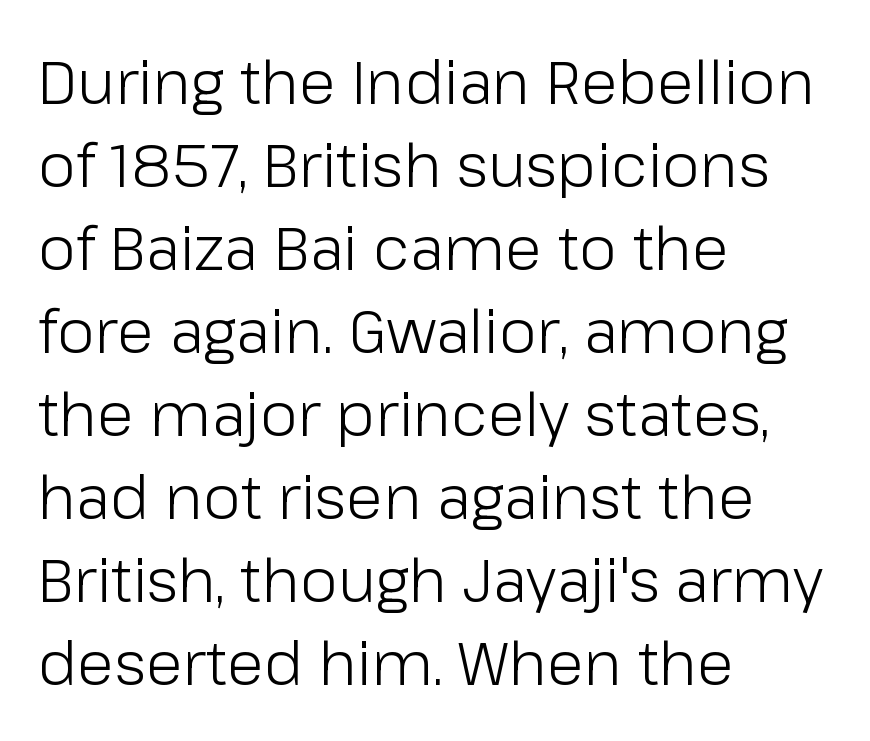
{"serif": "no", "italic": "no", "bold": "no", "weight": "light", "width": "normal", "stroke_contrast": "low", "x_height": "medium", "monospaced": "no", "underline": "no", "align": "left", "line_spacing": "normal", "line_spacing_ratio": 1.36, "letter_spacing": "normal", "letter_spacing_em": 0.0, "glyph_px": 61}
